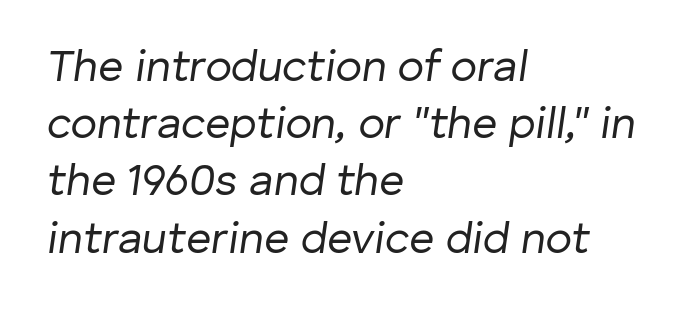
Q: Is the text bold? A: No.
Q: Is the text italic (slanted)? A: Yes, it leans right by about 8 degrees.
Q: Is the text underlined? A: No.
Q: How is the paragraph aligned? A: Left-aligned.
Q: Is the spacing between letters normal or unusually wide? A: Normal.
Q: Is the spacing between lines tight, normal or loose? A: Normal.
Q: Width (condensed, normal, or wide)? A: Normal.
Q: Stroke contrast? A: Low.
Q: x-height? A: Medium.
Q: Monospaced? A: No.
